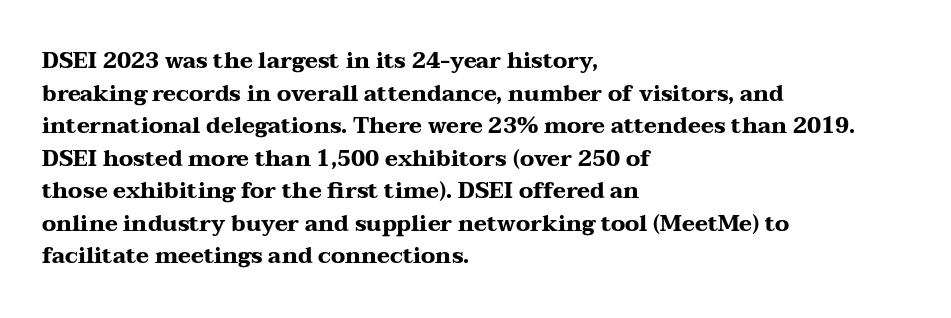
The letters stand straight up with perfectly vertical stems. Vertical spacing — default. Beneath every word, the page is bare. Typeset ragged right — the left edge is the straight one.
